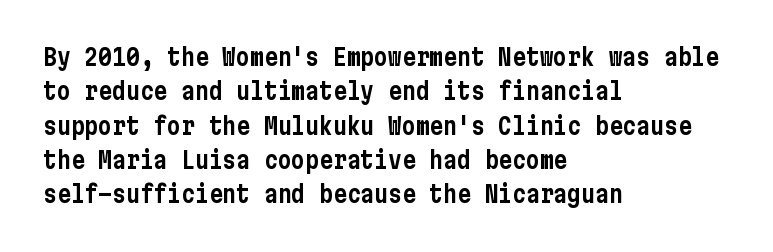
Q: Is the text italic (slanted)? A: No, it is upright.
Q: Is the text underlined? A: No.
Q: How is the paragraph aligned? A: Left-aligned.
Q: Is the spacing between letters normal or unusually wide? A: Normal.
Q: Is the spacing between lines tight, normal or loose? A: Normal.
